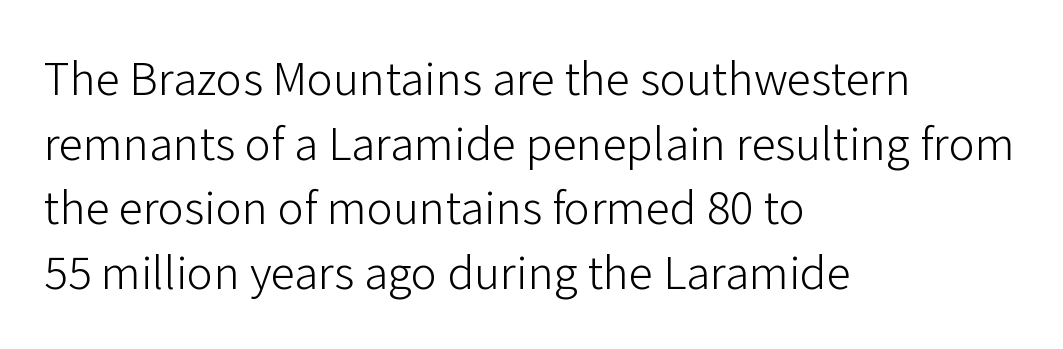
{"serif": "no", "italic": "no", "bold": "no", "weight": "light", "width": "normal", "stroke_contrast": "low", "x_height": "medium", "monospaced": "no", "underline": "no", "align": "left", "line_spacing": "normal", "line_spacing_ratio": 1.32, "letter_spacing": "normal", "letter_spacing_em": 0.0, "glyph_px": 49}
